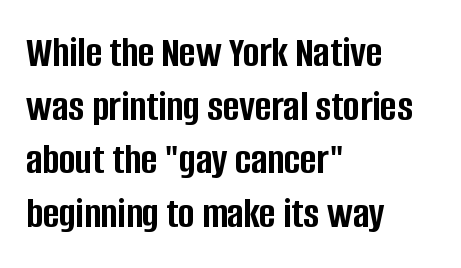
Q: Is the text bold? A: Yes.
Q: Is the text italic (slanted)? A: No, it is upright.
Q: Is the typeface a serif or a sans-serif typeface? A: Sans-serif.
Q: Is the text underlined? A: No.
Q: How is the paragraph aligned? A: Left-aligned.
Q: Is the spacing between letters normal or unusually wide? A: Normal.
Q: Width (condensed, normal, or wide)? A: Condensed.
Q: Stroke contrast? A: Low.
Q: x-height? A: Large.
Q: Monospaced? A: No.
